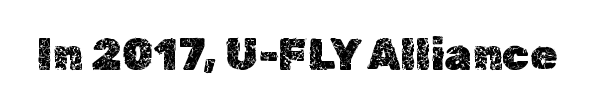
The image shows 44 px text type, upright; set normal letter spacing, not underlined; a medium x-height.
